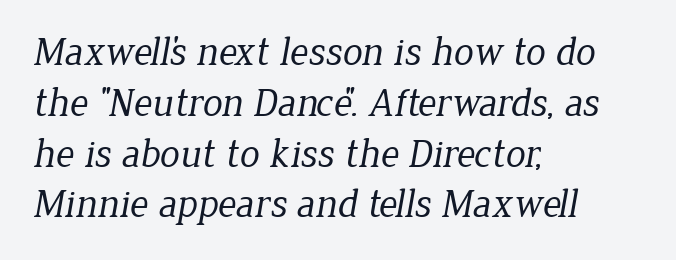
Q: Is the text bold? A: No.
Q: Is the typeface a serif or a sans-serif typeface? A: Serif.
Q: Is the text underlined? A: No.
Q: How is the paragraph aligned? A: Left-aligned.
Q: Is the spacing between letters normal or unusually wide? A: Normal.
Q: Is the spacing between lines tight, normal or loose? A: Normal.
Q: Width (condensed, normal, or wide)? A: Normal.
Q: Stroke contrast? A: Low.
Q: x-height? A: Medium.
Q: Monospaced? A: No.
